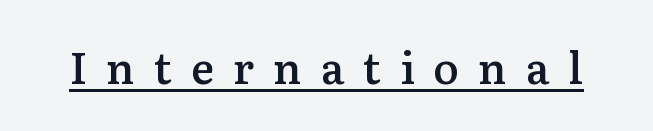
Q: Is the text bold? A: Semi-bold.
Q: Is the text italic (slanted)? A: No, it is upright.
Q: Is the typeface a serif or a sans-serif typeface? A: Serif.
Q: Is the text underlined? A: Yes.
Q: Is the spacing between letters normal or unusually wide? A: Unusually wide.
Q: Width (condensed, normal, or wide)? A: Normal.
Q: Stroke contrast? A: Medium.
Q: x-height? A: Medium.
Q: Monospaced? A: No.
